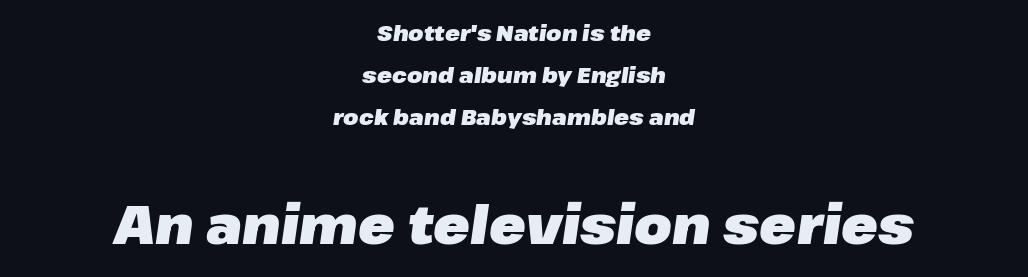
The image shows 54 px heavy type, italic (leaning right); set centered, loose line spacing (1.9x), normal letter spacing, not underlined; the second (bottom) block is 2.45x larger; low stroke contrast and a medium x-height.
